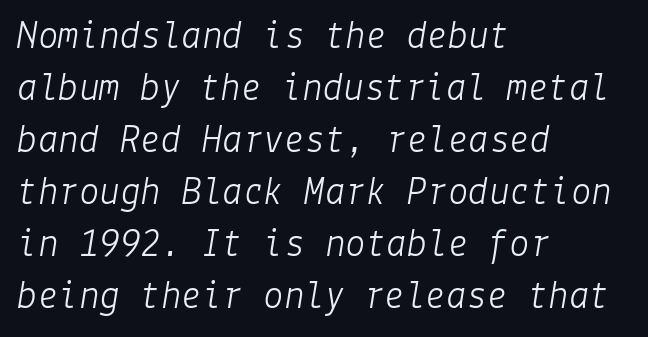
{"italic": "yes", "lean": "right", "slant_degrees": 9, "bold": "no", "weight": "light", "width": "normal", "stroke_contrast": "low", "x_height": "medium", "underline": "no", "align": "left", "line_spacing": "normal", "line_spacing_ratio": 1.27, "letter_spacing": "normal", "letter_spacing_em": 0.0, "glyph_px": 41}
